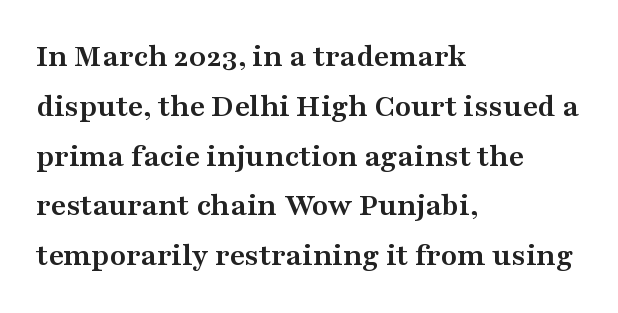
The image shows 33 px semibold, wide serif type, upright; set left-aligned, normal line spacing (1.51x), normal letter spacing, not underlined; medium stroke contrast and a medium x-height.
